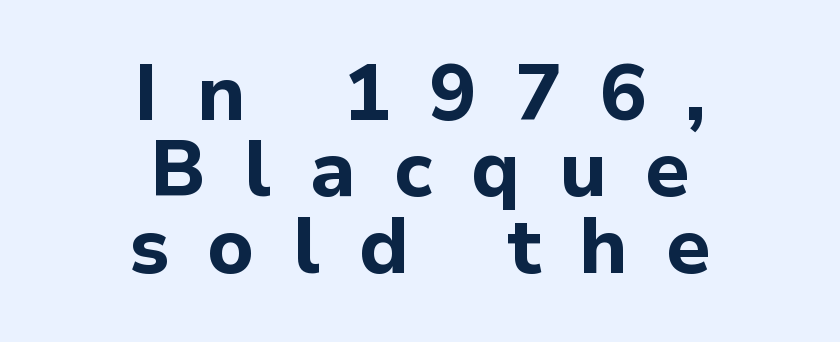
Q: Is the text bold? A: Yes.
Q: Is the text italic (slanted)? A: No, it is upright.
Q: Is the typeface a serif or a sans-serif typeface? A: Sans-serif.
Q: Is the text underlined? A: No.
Q: How is the paragraph aligned? A: Centered.
Q: Is the spacing between letters normal or unusually wide? A: Unusually wide.
Q: Is the spacing between lines tight, normal or loose? A: Tight.
Q: Width (condensed, normal, or wide)? A: Normal.
Q: Stroke contrast? A: Low.
Q: x-height? A: Medium.
Q: Monospaced? A: No.
